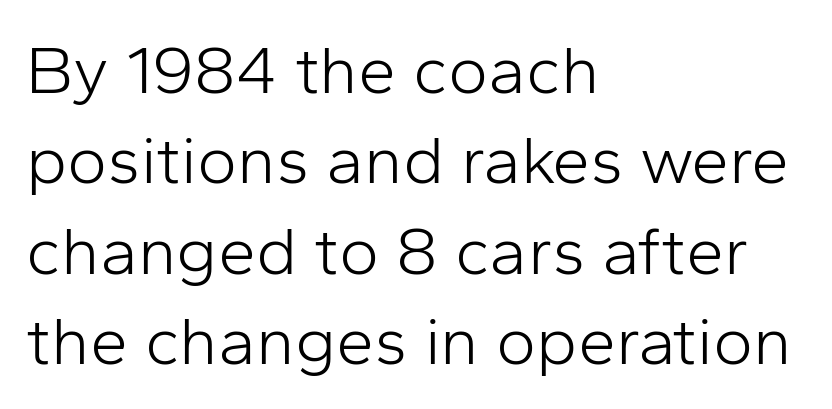
{"serif": "no", "italic": "no", "bold": "no", "weight": "light", "width": "normal", "stroke_contrast": "low", "x_height": "medium", "monospaced": "no", "underline": "no", "align": "left", "line_spacing": "normal", "line_spacing_ratio": 1.33, "letter_spacing": "normal", "letter_spacing_em": 0.0, "glyph_px": 68}
